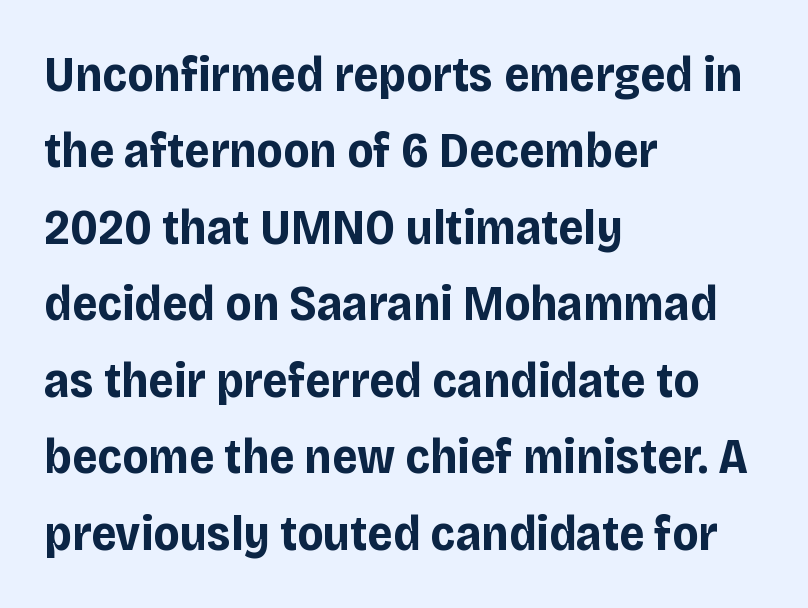
{"serif": "no", "italic": "no", "bold": "yes", "weight": "bold", "width": "normal", "stroke_contrast": "low", "x_height": "large", "monospaced": "no", "underline": "no", "align": "left", "line_spacing": "normal", "line_spacing_ratio": 1.53, "letter_spacing": "normal", "letter_spacing_em": 0.0, "glyph_px": 50}
